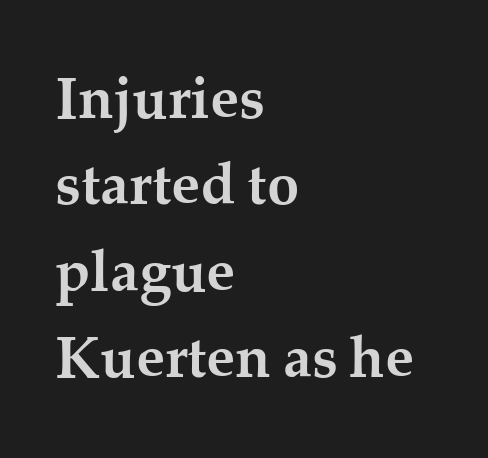
Q: Is the text bold? A: Yes.
Q: Is the text italic (slanted)? A: No, it is upright.
Q: Is the typeface a serif or a sans-serif typeface? A: Serif.
Q: Is the text underlined? A: No.
Q: How is the paragraph aligned? A: Left-aligned.
Q: Is the spacing between letters normal or unusually wide? A: Normal.
Q: Is the spacing between lines tight, normal or loose? A: Normal.
Q: Width (condensed, normal, or wide)? A: Normal.
Q: Stroke contrast? A: Medium.
Q: x-height? A: Medium.
Q: Monospaced? A: No.
